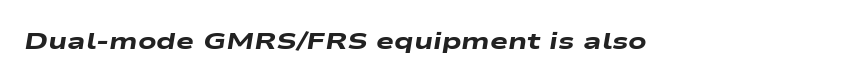
{"italic": "yes", "lean": "right", "slant_degrees": 9, "bold": "yes", "underline": "no", "letter_spacing": "normal", "letter_spacing_em": 0.0, "glyph_px": 24}
